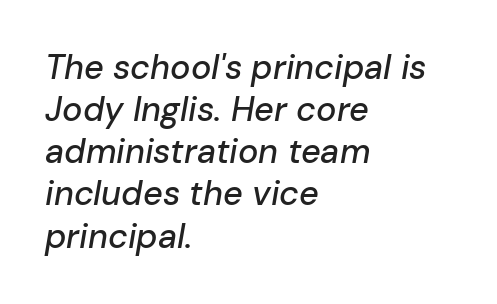
Q: Is the text italic (slanted)? A: Yes, it leans right by about 10 degrees.
Q: Is the text underlined? A: No.
Q: How is the paragraph aligned? A: Left-aligned.
Q: Is the spacing between letters normal or unusually wide? A: Normal.
Q: Width (condensed, normal, or wide)? A: Normal.
Q: Stroke contrast? A: Low.
Q: x-height? A: Medium.
Q: Monospaced? A: No.
